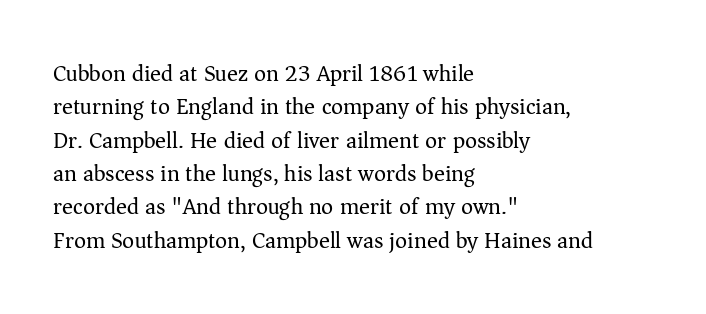
The image shows 23 px text type, upright; set left-aligned, normal line spacing (1.45x), normal letter spacing, not underlined.
